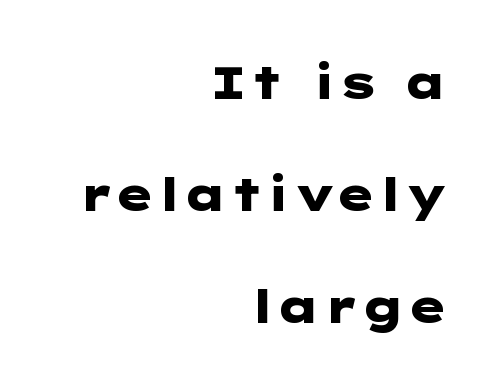
Each letter's strokes conclude bluntly, with no projecting serifs. The setting favours the right margin, as signatures and pull-quotes sometimes do. Look at the tracking — it's just the regular setting, nothing added. The sample has been set heavy, in full bold. Each new line begins a long way beneath the previous one. Rendered with straight, roman letterforms.
